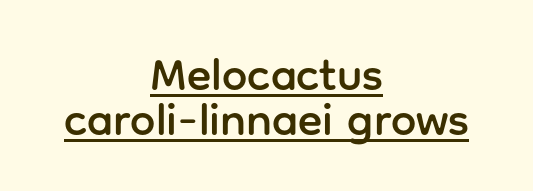
Q: Is the text italic (slanted)? A: No, it is upright.
Q: Is the typeface a serif or a sans-serif typeface? A: Sans-serif.
Q: Is the text underlined? A: Yes.
Q: How is the paragraph aligned? A: Centered.
Q: Is the spacing between letters normal or unusually wide? A: Normal.
Q: Is the spacing between lines tight, normal or loose? A: Tight.
Q: Width (condensed, normal, or wide)? A: Normal.
Q: Stroke contrast? A: Low.
Q: x-height? A: Medium.
Q: Monospaced? A: No.
